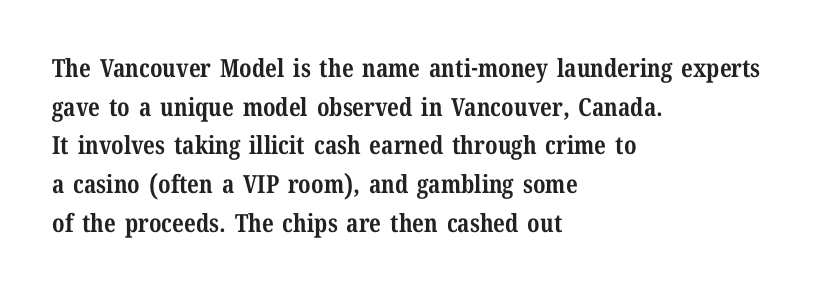
Lines of text with bare space underneath. Default kerning and tracking; the words read as compact shapes. Typeset ragged right — the left edge is the straight one. Regarding leading, the lines here are spaced in the standard way. Every stem runs plumb, perpendicular to the baseline.
